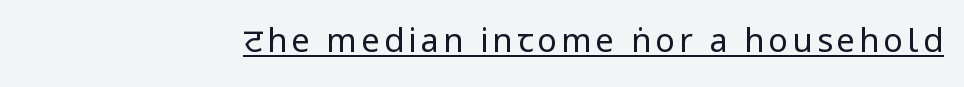
The image shows 33 px regular-weight, condensed sans-serif type, upright; set underlined; low stroke contrast.
